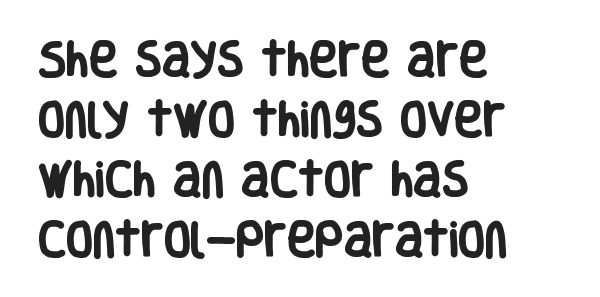
Q: Is the text bold? A: Yes.
Q: Is the text italic (slanted)? A: No, it is upright.
Q: Is the typeface a serif or a sans-serif typeface? A: Sans-serif.
Q: Is the text underlined? A: No.
Q: How is the paragraph aligned? A: Left-aligned.
Q: Is the spacing between letters normal or unusually wide? A: Normal.
Q: Is the spacing between lines tight, normal or loose? A: Normal.
Q: Width (condensed, normal, or wide)? A: Condensed.
Q: Stroke contrast? A: Low.
Q: x-height? A: Large.
Q: Monospaced? A: No.
